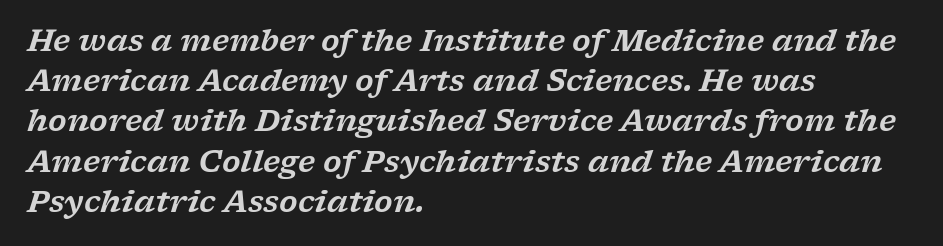
{"serif": "yes", "italic": "yes", "lean": "right", "slant_degrees": 17, "width": "wide", "stroke_contrast": "low", "x_height": "medium", "monospaced": "no", "underline": "no", "align": "left", "line_spacing": "normal", "line_spacing_ratio": 1.34, "letter_spacing": "normal", "letter_spacing_em": 0.0, "glyph_px": 30}
